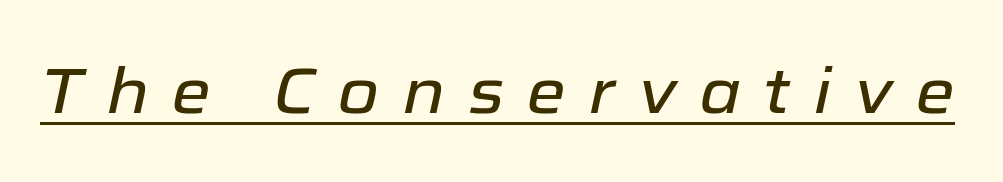
Q: Is the text italic (slanted)? A: Yes, it leans right by about 12 degrees.
Q: Is the text underlined? A: Yes.
Q: Is the spacing between letters normal or unusually wide? A: Unusually wide.
Q: Width (condensed, normal, or wide)? A: Normal.
Q: Stroke contrast? A: Low.
Q: x-height? A: Medium.
Q: Monospaced? A: No.
